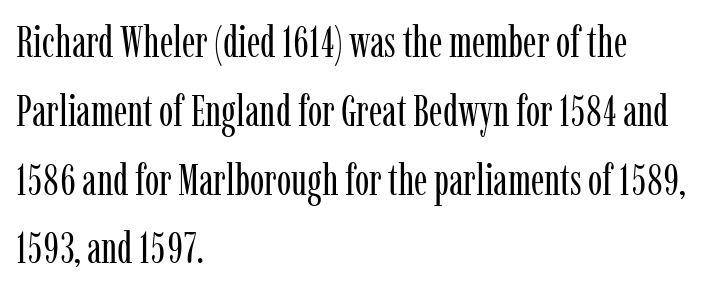
Designer's note — italics off, roman on. Counters stay open thanks to moderate or lighter strokes. Only glyphs here, with clear space below each row. You could not count columns in this text — the font is proportionally spaced. Vertical spacing — default.
